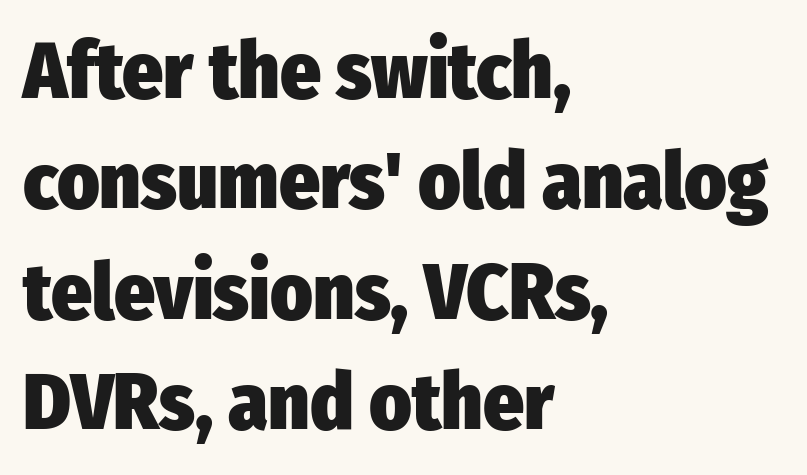
The image shows 80 px heavy, condensed sans-serif type, upright; set left-aligned, normal line spacing (1.38x), normal letter spacing, not underlined; low stroke contrast and a medium x-height.
